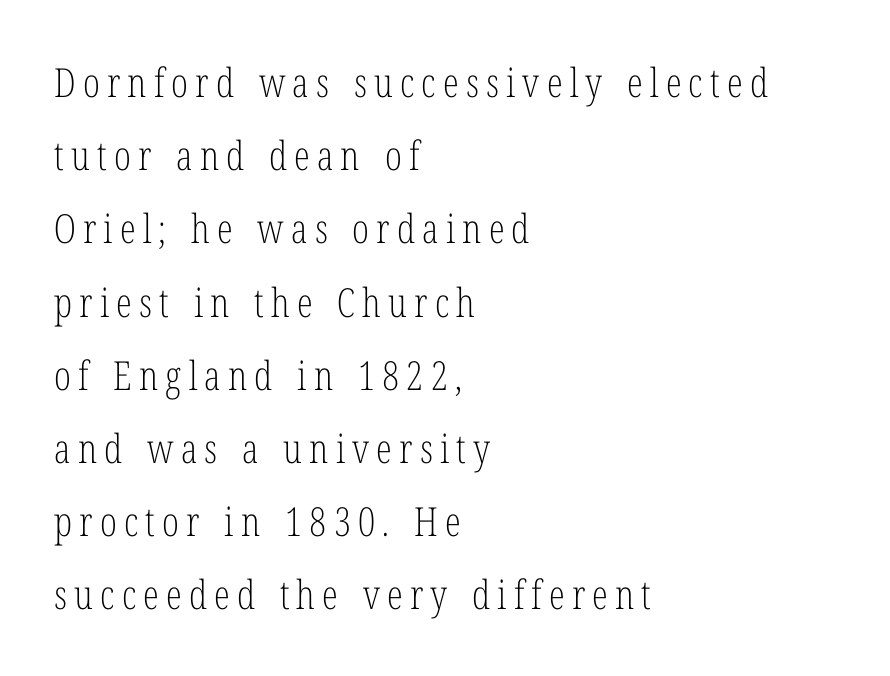
{"serif": "yes", "italic": "no", "bold": "no", "weight": "light", "width": "condensed", "stroke_contrast": "low", "x_height": "medium", "monospaced": "no", "underline": "no", "align": "left", "line_spacing_ratio": 1.83, "glyph_px": 40}
